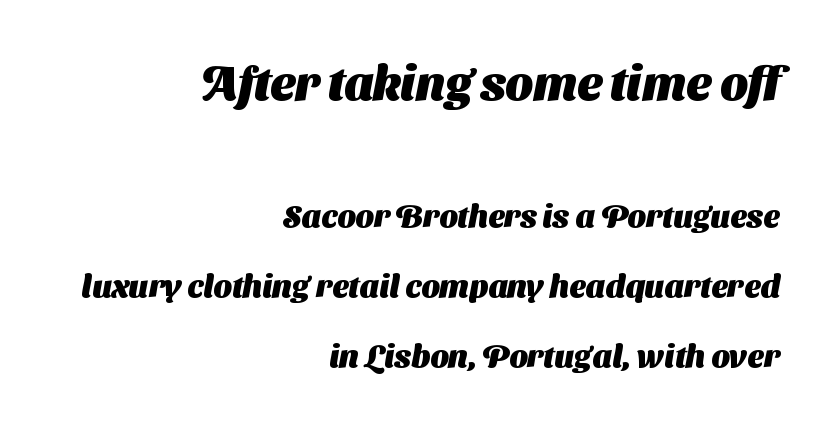
Q: Is the text bold? A: Yes.
Q: Is the typeface a serif or a sans-serif typeface? A: Sans-serif.
Q: Is the text underlined? A: No.
Q: How is the paragraph aligned? A: Right-aligned.
Q: Is the spacing between letters normal or unusually wide? A: Normal.
Q: Is the spacing between lines tight, normal or loose? A: Loose.
Q: Which block of text is set in a larger size, the first (top) or the second (bottom)? A: The first (top) one.
Q: Width (condensed, normal, or wide)? A: Normal.
Q: Stroke contrast? A: Medium.
Q: x-height? A: Medium.
Q: Monospaced? A: No.
